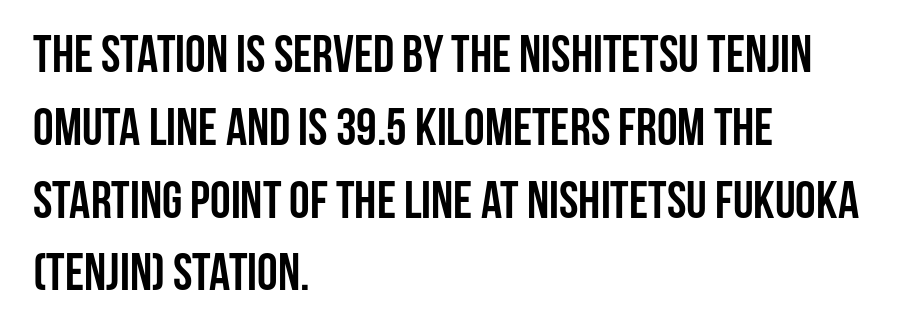
{"serif": "no", "italic": "no", "bold": "yes", "weight": "semibold", "width": "condensed", "stroke_contrast": "low", "x_height": "large", "monospaced": "no", "underline": "no", "align": "left", "line_spacing": "normal", "line_spacing_ratio": 1.4, "letter_spacing": "normal", "letter_spacing_em": 0.0, "glyph_px": 52}
